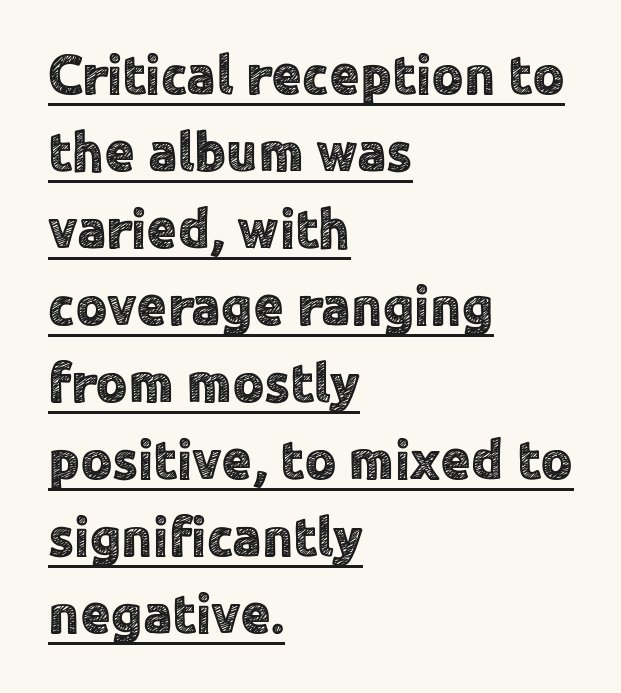
A normal amount of white space separates one row of letters from the next. Ordinary non-slanted type is in use. This sample carries an underscore along the baseline area. The face used here is proportionally spaced, like ordinary book or web type.
